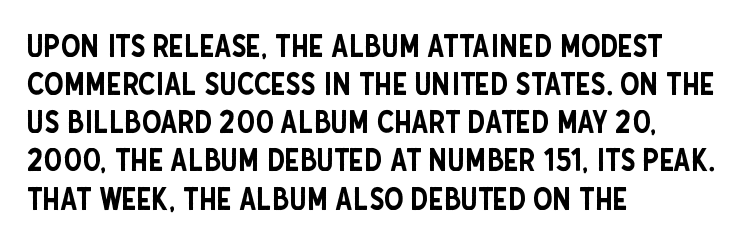
{"serif": "no", "italic": "no", "width": "condensed", "stroke_contrast": "low", "x_height": "large", "monospaced": "no", "underline": "no", "align": "left", "line_spacing_ratio": 1.23, "letter_spacing": "normal", "letter_spacing_em": 0.0, "glyph_px": 31}
